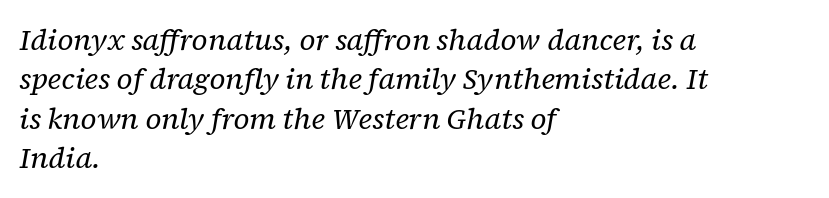
The image shows 29 px regular-weight serif type, italic (leaning right); set left-aligned, normal line spacing (1.36x), normal letter spacing, not underlined; low stroke contrast and a medium x-height.
